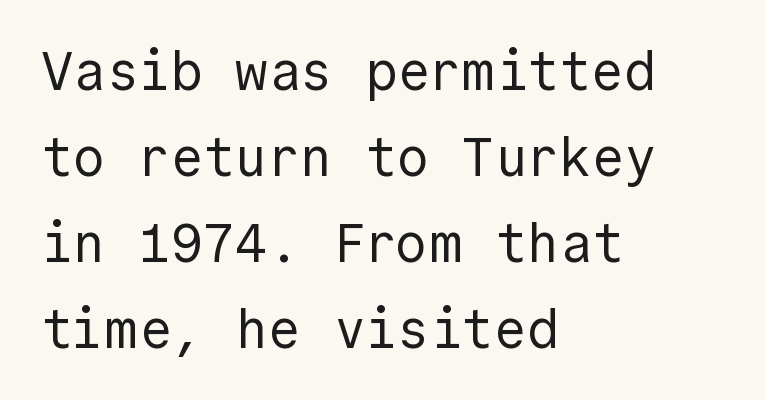
The image shows 54 px regular-weight sans-serif type, upright; set left-aligned, normal line spacing (1.59x), normal letter spacing, not underlined; a medium x-height.
